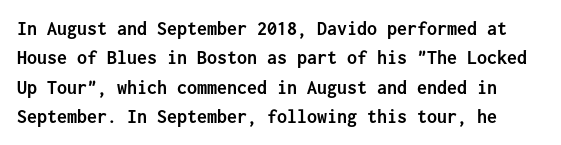
{"italic": "no", "bold": "yes", "underline": "no", "line_spacing": "normal", "line_spacing_ratio": 1.47, "letter_spacing": "normal", "letter_spacing_em": 0.0, "glyph_px": 20}
